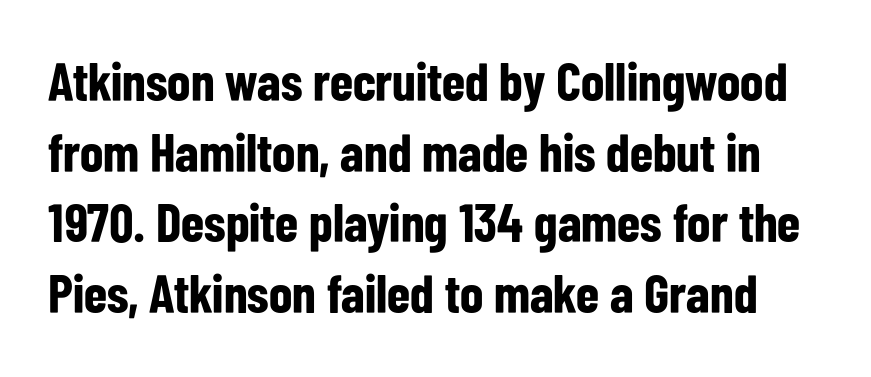
The image shows 54 px bold, condensed sans-serif type, upright; set normal line spacing (1.31x), normal letter spacing, not underlined; low stroke contrast and a medium x-height.
